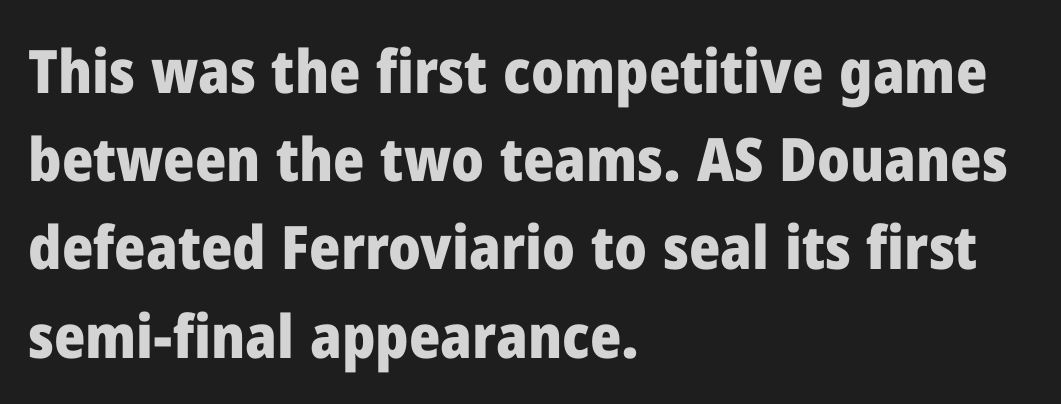
Q: Is the text bold? A: Yes.
Q: Is the text italic (slanted)? A: No, it is upright.
Q: Is the typeface a serif or a sans-serif typeface? A: Sans-serif.
Q: Is the text underlined? A: No.
Q: How is the paragraph aligned? A: Left-aligned.
Q: Is the spacing between letters normal or unusually wide? A: Normal.
Q: Is the spacing between lines tight, normal or loose? A: Normal.
Q: Width (condensed, normal, or wide)? A: Normal.
Q: Stroke contrast? A: Low.
Q: x-height? A: Medium.
Q: Monospaced? A: No.
